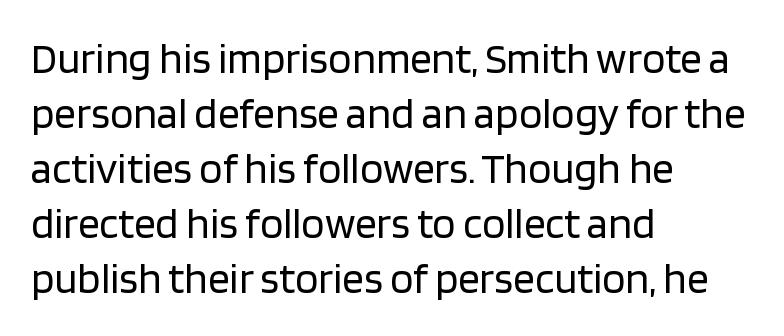
The image shows 43 px regular-weight sans-serif type, upright; set left-aligned, normal line spacing (1.28x), normal letter spacing, not underlined; low stroke contrast and a large x-height.
